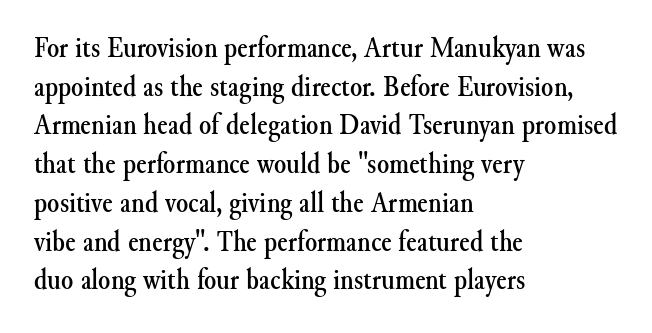
{"serif": "yes", "italic": "no", "width": "normal", "stroke_contrast": "medium", "x_height": "small", "monospaced": "no", "underline": "no", "align": "left", "line_spacing": "normal", "line_spacing_ratio": 1.25, "letter_spacing": "normal", "letter_spacing_em": 0.0, "glyph_px": 31}
